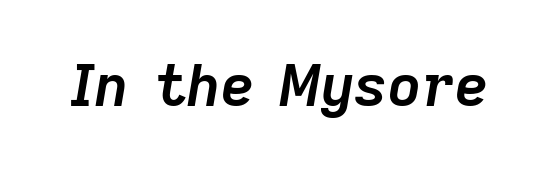
The image shows 58 px semibold type, italic (leaning right); set normal letter spacing, not underlined; low stroke contrast and a medium x-height.
